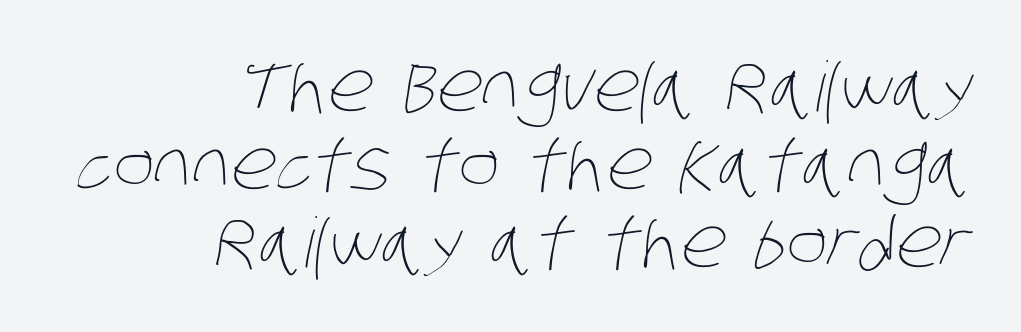
Stems and bowls with no extra thickness — not bold. The passage shown is typed in a proportional face where columns would drift. Is there much room between lines? No — they nearly touch. Alignment: flush right. Descender tails drop into unmarked territory. The gaps between neighbouring characters are ordinary and unremarkable.
